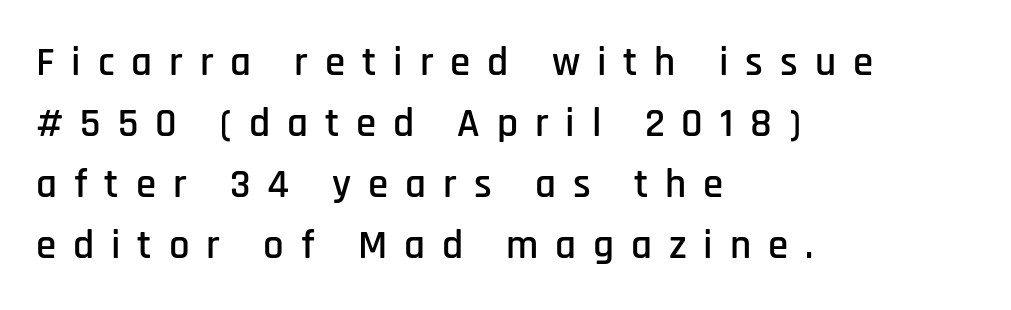
Q: Is the text italic (slanted)? A: No, it is upright.
Q: Is the typeface a serif or a sans-serif typeface? A: Sans-serif.
Q: Is the text underlined? A: No.
Q: How is the paragraph aligned? A: Left-aligned.
Q: Is the spacing between letters normal or unusually wide? A: Unusually wide.
Q: Is the spacing between lines tight, normal or loose? A: Normal.
Q: Width (condensed, normal, or wide)? A: Condensed.
Q: Stroke contrast? A: Low.
Q: x-height? A: Large.
Q: Monospaced? A: No.
